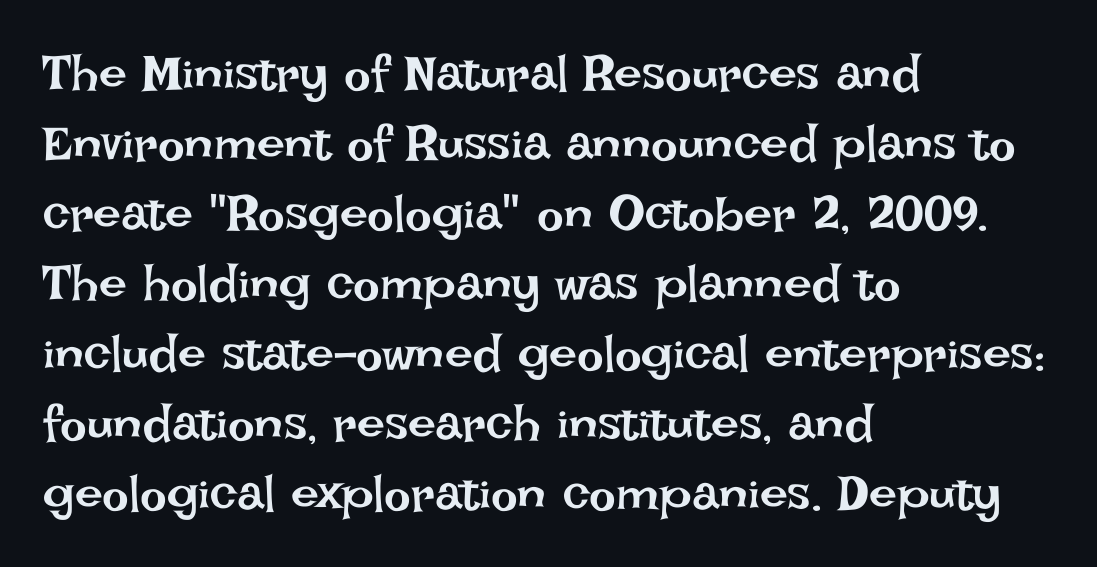
No extra ink here — the face is not bold. Italic: no, the glyphs are upright roman. This sample keeps an unexceptional amount of space between lines. The strip under each line holds only bare page. Students, note that the glyphs here touch the page at normal intervals.
